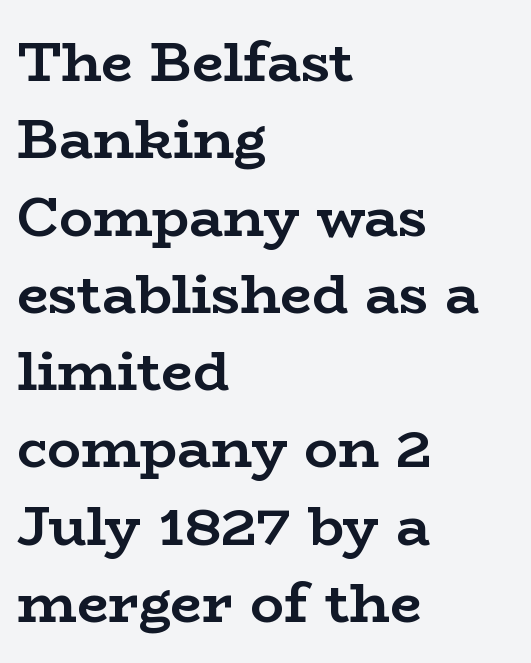
Q: Is the text bold? A: Yes.
Q: Is the text italic (slanted)? A: No, it is upright.
Q: Is the typeface a serif or a sans-serif typeface? A: Serif.
Q: Is the text underlined? A: No.
Q: How is the paragraph aligned? A: Left-aligned.
Q: Is the spacing between letters normal or unusually wide? A: Normal.
Q: Is the spacing between lines tight, normal or loose? A: Normal.
Q: Width (condensed, normal, or wide)? A: Wide.
Q: Stroke contrast? A: Low.
Q: x-height? A: Medium.
Q: Monospaced? A: No.
